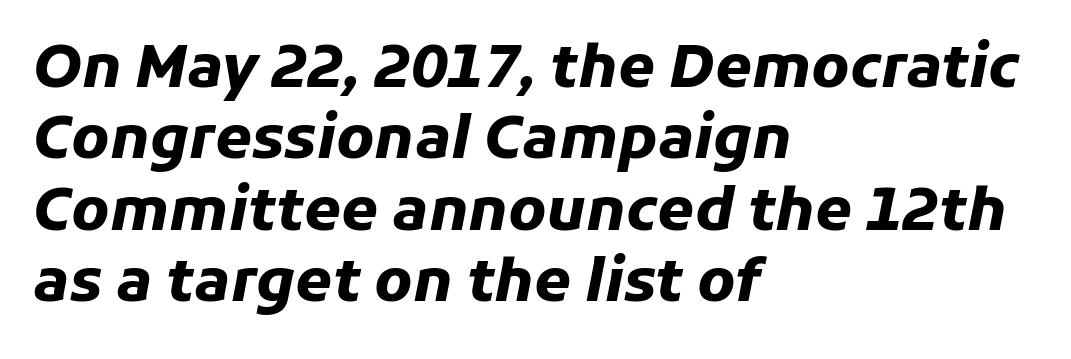
Teacher's note: observe the even left margin — that is flush-left alignment. Typographic density is high because the face is bold. The typography opts for an oblique posture over an upright one. Is this a fixed-width face? No — the glyphs have proportional, varying widths.
